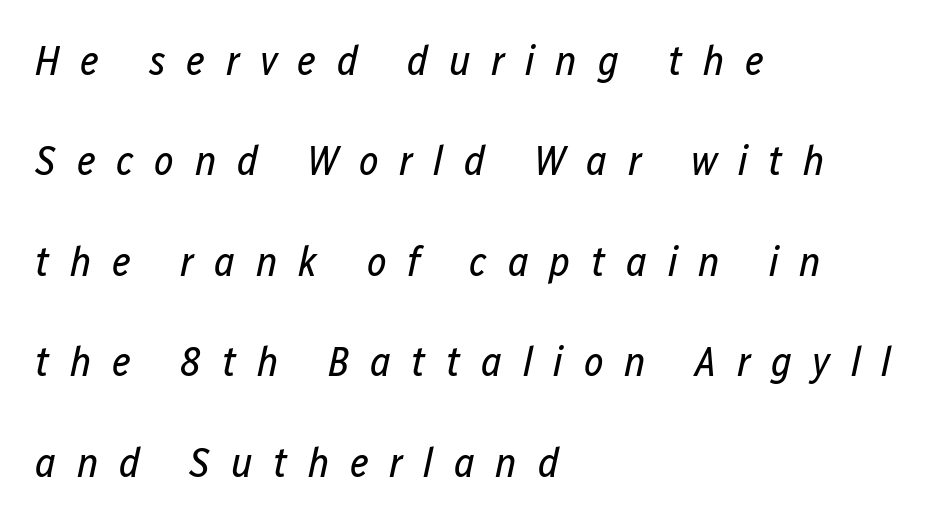
Q: Is the text bold? A: No.
Q: Is the text italic (slanted)? A: Yes, it leans right by about 12 degrees.
Q: Is the text underlined? A: No.
Q: How is the paragraph aligned? A: Left-aligned.
Q: Is the spacing between letters normal or unusually wide? A: Unusually wide.
Q: Is the spacing between lines tight, normal or loose? A: Loose.
Q: Width (condensed, normal, or wide)? A: Condensed.
Q: Stroke contrast? A: Low.
Q: x-height? A: Medium.
Q: Monospaced? A: No.
